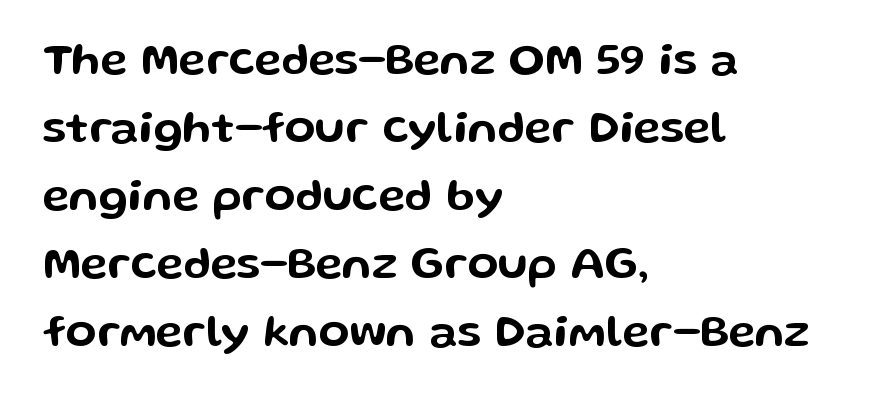
The image shows 45 px wide sans-serif type, upright; set left-aligned, normal line spacing (1.51x), normal letter spacing, not underlined; low stroke contrast and a medium x-height.
